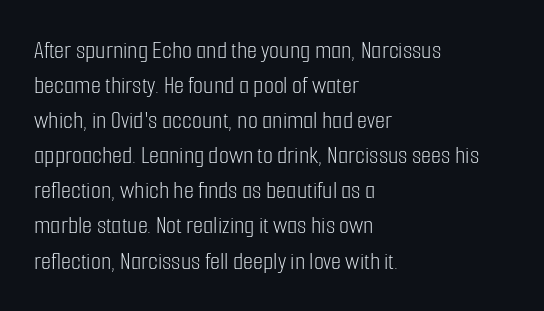
The image shows 26 px text type, upright; set left-aligned, normal line spacing (1.35x), normal letter spacing, not underlined.
